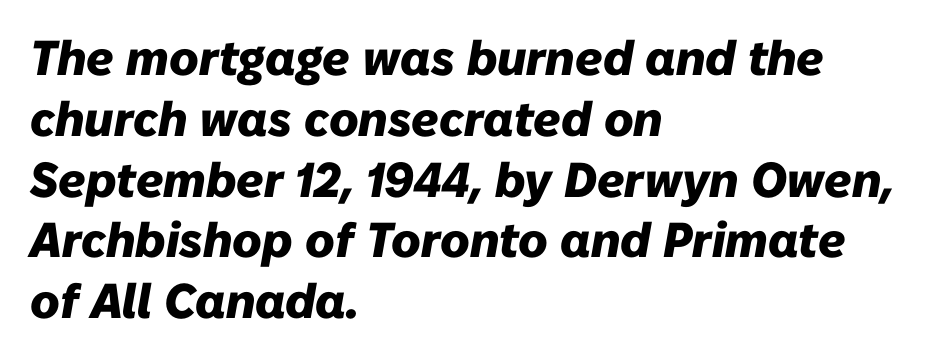
The image shows 49 px heavy type, italic (leaning right); set left-aligned, line spacing 1.24x, normal letter spacing, not underlined; low stroke contrast and a medium x-height.
